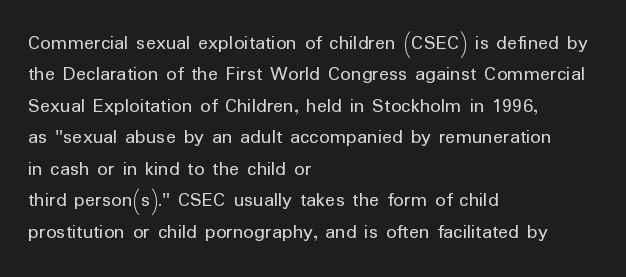
Each row of text sits above clean, open space. Italic? Not at all — the glyphs are vertical. Typeset ragged right — the left edge is the straight one. Each word holds together tightly as a unit, with standard inter-letter gaps. Interline gaps are of average width in this sample.
